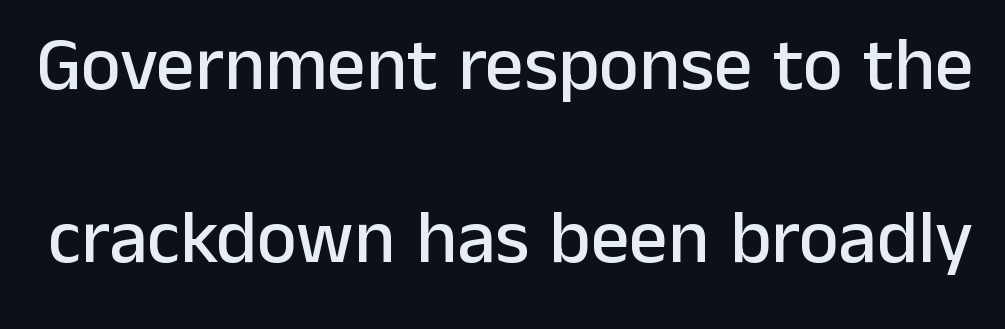
Q: Is the text italic (slanted)? A: No, it is upright.
Q: Is the typeface a serif or a sans-serif typeface? A: Sans-serif.
Q: Is the text underlined? A: No.
Q: Is the spacing between letters normal or unusually wide? A: Normal.
Q: Is the spacing between lines tight, normal or loose? A: Loose.
Q: Width (condensed, normal, or wide)? A: Normal.
Q: Stroke contrast? A: Low.
Q: x-height? A: Medium.
Q: Monospaced? A: No.
